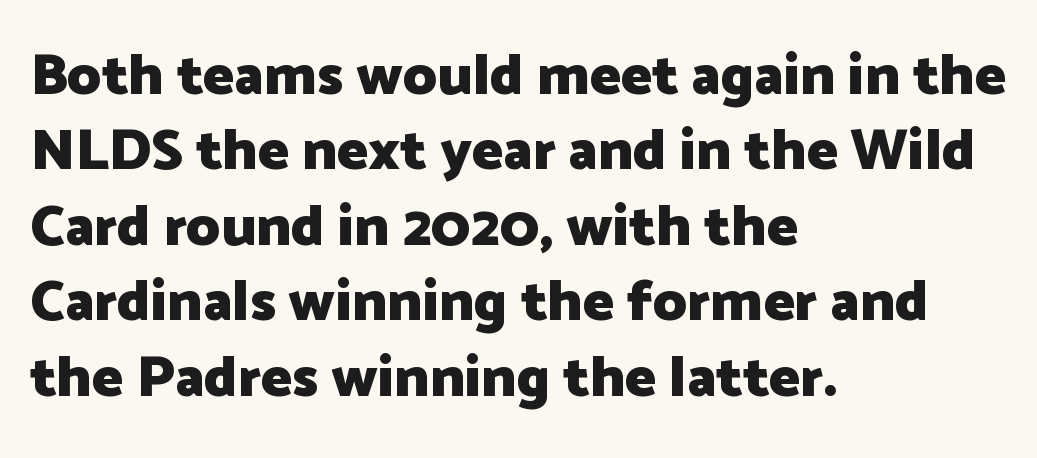
Serifs: no, the terminals of the letterforms are clean. The gaps between neighbouring characters are ordinary and unremarkable. These lines were composed using upright roman letters. Underline: absent. The compositor pushed each line to the left boundary.
